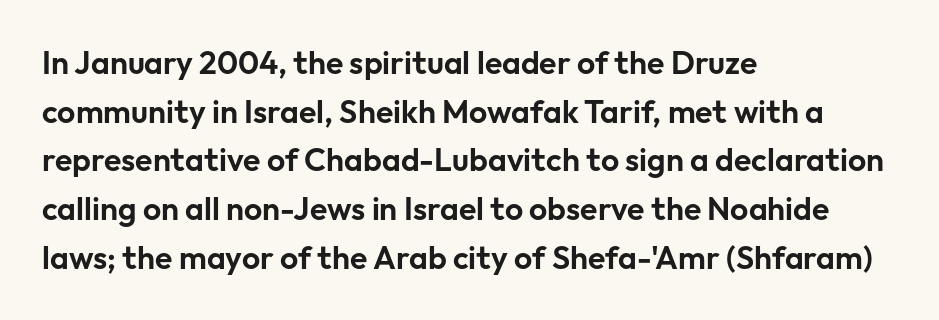
Q: Is the text italic (slanted)? A: No, it is upright.
Q: Is the typeface a serif or a sans-serif typeface? A: Sans-serif.
Q: Is the text underlined? A: No.
Q: How is the paragraph aligned? A: Left-aligned.
Q: Is the spacing between letters normal or unusually wide? A: Normal.
Q: Is the spacing between lines tight, normal or loose? A: Normal.
Q: Width (condensed, normal, or wide)? A: Normal.
Q: Stroke contrast? A: Low.
Q: x-height? A: Medium.
Q: Monospaced? A: No.
